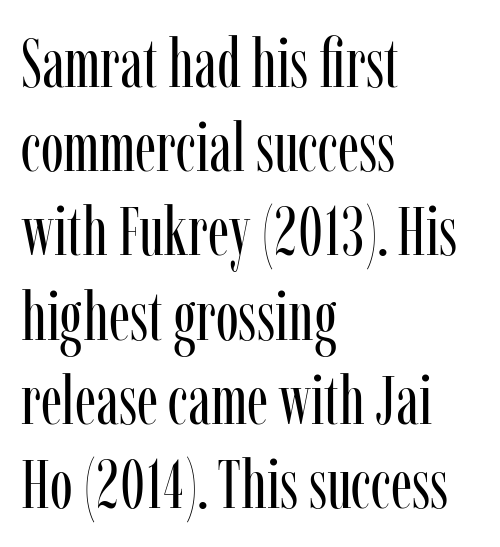
{"serif": "yes", "italic": "no", "bold": "no", "weight": "regular", "width": "condensed", "stroke_contrast": "low", "x_height": "medium", "monospaced": "no", "underline": "no", "align": "left", "line_spacing_ratio": 1.22, "letter_spacing": "normal", "letter_spacing_em": 0.0, "glyph_px": 69}
